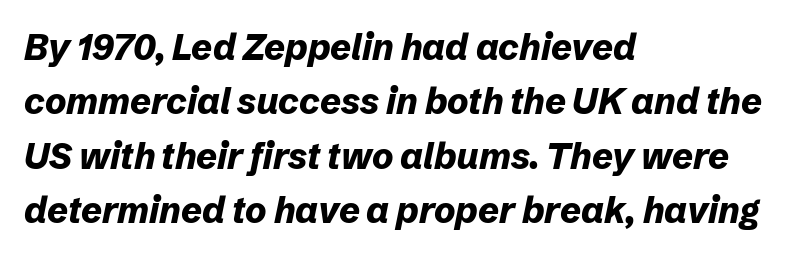
Q: Is the text bold? A: Yes.
Q: Is the text italic (slanted)? A: Yes, it leans right by about 12 degrees.
Q: Is the text underlined? A: No.
Q: How is the paragraph aligned? A: Left-aligned.
Q: Is the spacing between letters normal or unusually wide? A: Normal.
Q: Is the spacing between lines tight, normal or loose? A: Normal.
Q: Width (condensed, normal, or wide)? A: Normal.
Q: Stroke contrast? A: Low.
Q: x-height? A: Medium.
Q: Monospaced? A: No.
